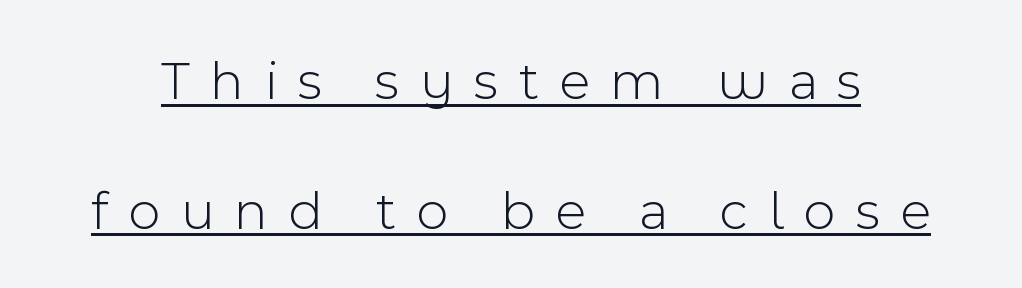
{"serif": "no", "italic": "no", "bold": "no", "weight": "light", "width": "normal", "x_height": "medium", "monospaced": "no", "underline": "yes", "line_spacing": "loose", "line_spacing_ratio": 2.36, "letter_spacing": "wide", "letter_spacing_em": 0.38, "glyph_px": 55}
